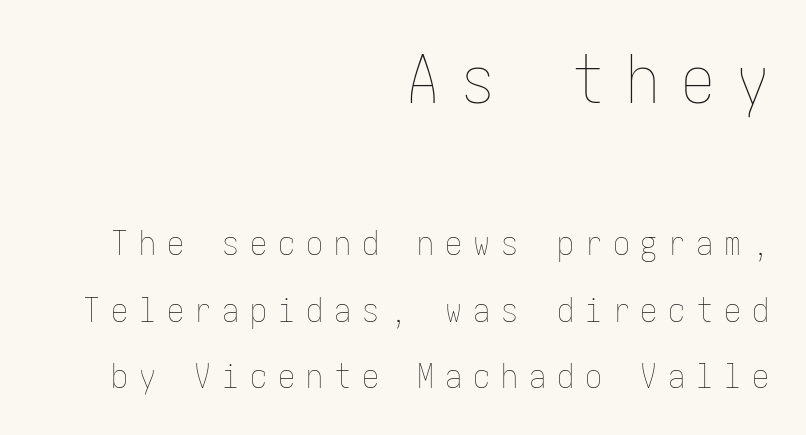
The image shows 67 px thin, condensed type, upright; set right-aligned, loose line spacing (1.95x), unusually wide letter spacing (+0.32 em), not underlined; the first (top) block is 1.97x larger; low stroke contrast and a medium x-height.
